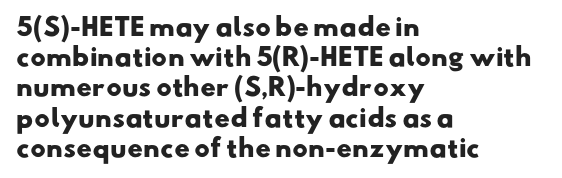
{"bold": "yes", "underline": "no", "align": "left", "line_spacing": "normal", "line_spacing_ratio": 1.26, "letter_spacing": "normal", "letter_spacing_em": 0.0, "glyph_px": 24}
